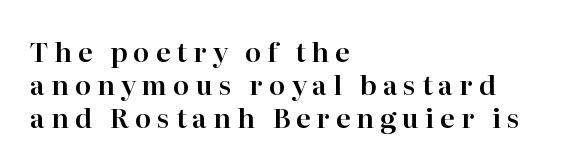
The image shows 27 px text type, upright; set left-aligned, line spacing 1.22x, unusually wide letter spacing (+0.22 em), not underlined.
